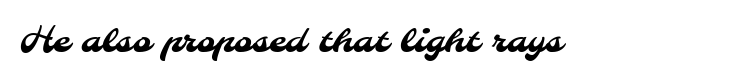
{"serif": "no", "width": "normal", "stroke_contrast": "medium", "x_height": "small", "monospaced": "no", "underline": "no", "letter_spacing": "normal", "letter_spacing_em": 0.0, "glyph_px": 35}
